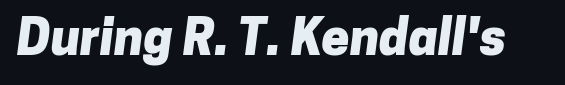
The image shows 50 px heavy sans-serif type; set normal letter spacing, not underlined; low stroke contrast and a medium x-height.
